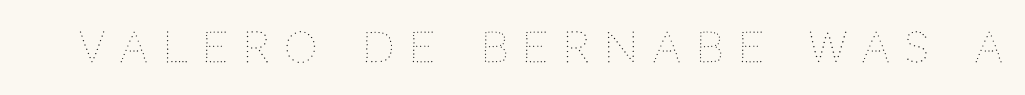
{"italic": "no", "bold": "no", "weight": "thin", "width": "normal", "stroke_contrast": "medium", "x_height": "large", "monospaced": "no", "underline": "no", "letter_spacing": "wide", "letter_spacing_em": 0.34, "glyph_px": 42}
